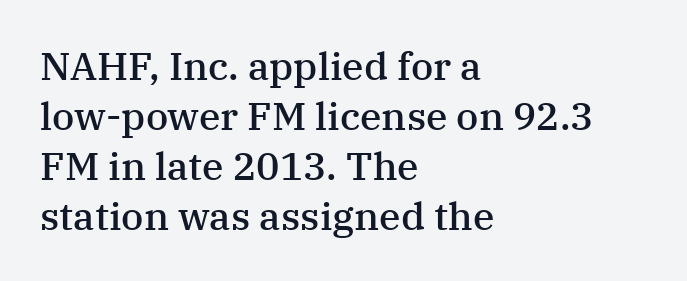
Q: Is the text bold? A: Semi-bold.
Q: Is the text italic (slanted)? A: No, it is upright.
Q: Is the typeface a serif or a sans-serif typeface? A: Serif.
Q: Is the text underlined? A: No.
Q: How is the paragraph aligned? A: Left-aligned.
Q: Is the spacing between letters normal or unusually wide? A: Normal.
Q: Is the spacing between lines tight, normal or loose? A: Normal.
Q: Width (condensed, normal, or wide)? A: Normal.
Q: Stroke contrast? A: Medium.
Q: x-height? A: Medium.
Q: Monospaced? A: No.
